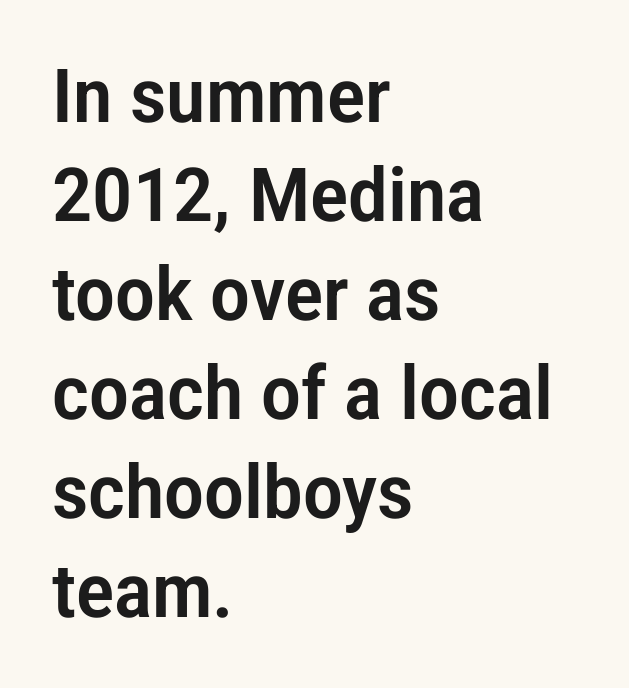
Q: Is the text italic (slanted)? A: No, it is upright.
Q: Is the typeface a serif or a sans-serif typeface? A: Sans-serif.
Q: Is the text underlined? A: No.
Q: How is the paragraph aligned? A: Left-aligned.
Q: Is the spacing between letters normal or unusually wide? A: Normal.
Q: Is the spacing between lines tight, normal or loose? A: Normal.
Q: Width (condensed, normal, or wide)? A: Condensed.
Q: Stroke contrast? A: Low.
Q: x-height? A: Medium.
Q: Monospaced? A: No.
